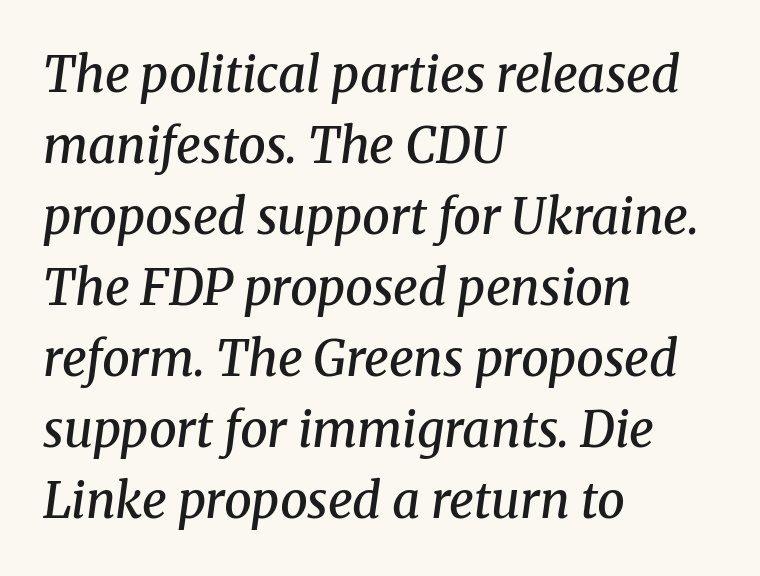
Q: Is the text bold? A: Semi-bold.
Q: Is the text italic (slanted)? A: Yes, it leans right by about 8 degrees.
Q: Is the typeface a serif or a sans-serif typeface? A: Serif.
Q: Is the text underlined? A: No.
Q: How is the paragraph aligned? A: Left-aligned.
Q: Is the spacing between letters normal or unusually wide? A: Normal.
Q: Is the spacing between lines tight, normal or loose? A: Normal.
Q: Width (condensed, normal, or wide)? A: Normal.
Q: Stroke contrast? A: Medium.
Q: x-height? A: Medium.
Q: Monospaced? A: No.
